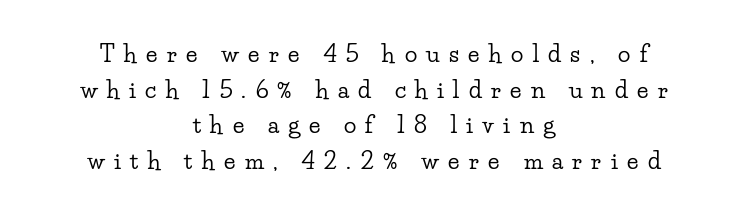
Q: Is the text italic (slanted)? A: No, it is upright.
Q: Is the text underlined? A: No.
Q: How is the paragraph aligned? A: Centered.
Q: Is the spacing between letters normal or unusually wide? A: Unusually wide.
Q: Is the spacing between lines tight, normal or loose? A: Normal.
